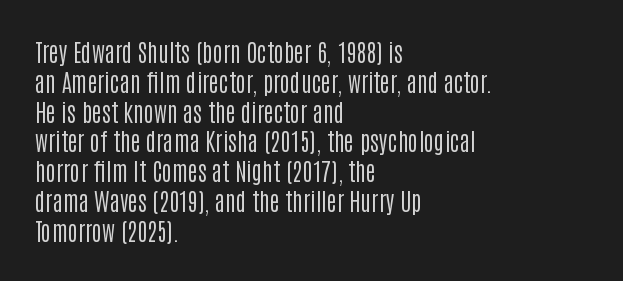
{"italic": "no", "bold": "no", "underline": "no", "align": "left", "line_spacing_ratio": 1.24, "letter_spacing": "normal", "letter_spacing_em": 0.0, "glyph_px": 24}
